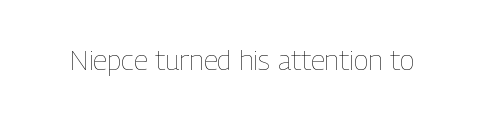
These lines were composed using upright roman letters. Weight: not bold — regular or lighter. Glyph-to-glyph distance matches everyday printed text. The face used here is proportionally spaced, like ordinary book or web type. A bare baseline throughout the passage.
